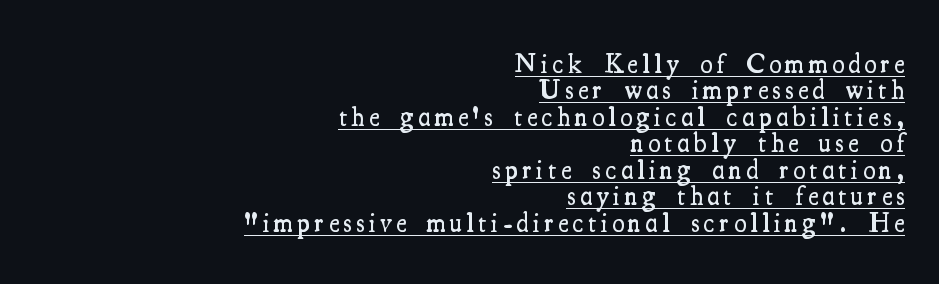
The leading is snug, giving the passage a crowded texture. Compared with an ordinary text face, these strokes are moderately heavier — a semibold. The rendering anchors every line to the right-hand side. The lettering holds an erect, upright posture throughout.
